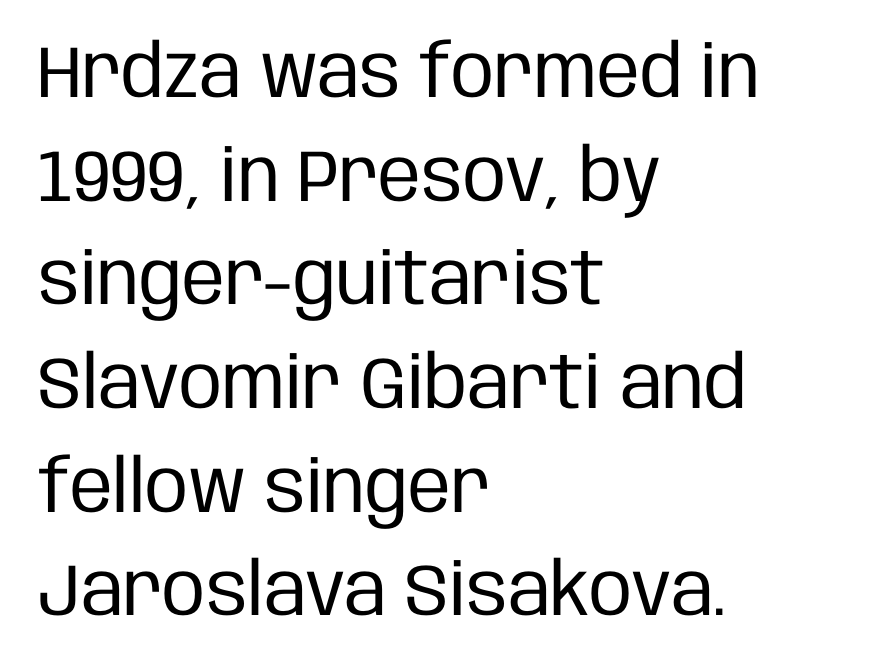
A normal amount of white space separates one row of letters from the next. These lines are set flush left with a ragged right edge. Is this a fixed-width face? No — the glyphs have proportional, varying widths. A sans-serif font was chosen for this passage. The string is rendered with underlining switched off. Does extra space separate the letters? No, they use regular spacing.
